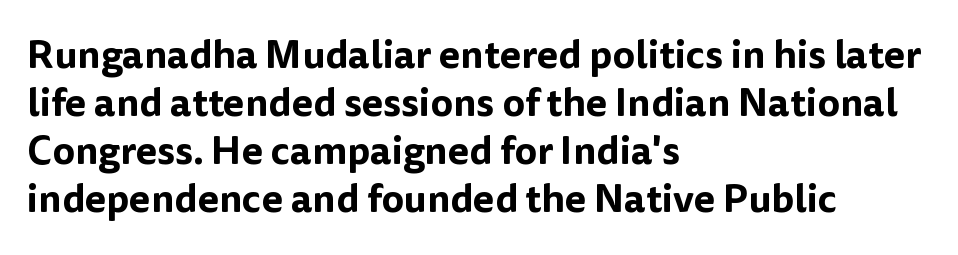
This rendering leaves character spacing at its baseline value. The passage shown is typed in a proportional face where columns would drift. The rendering shows plain stroke endings on the letterforms — a sans-serif design. The letters stand upright; this is a roman face. Horizontally, the lines are justified to the leading edge only.
